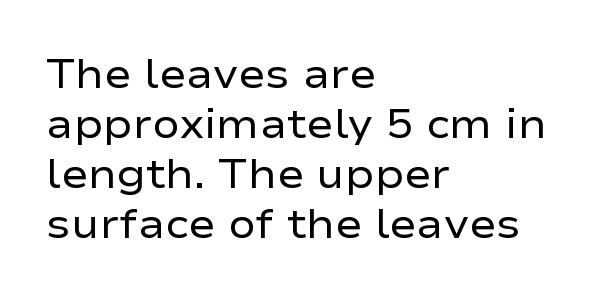
{"serif": "no", "italic": "no", "bold": "no", "weight": "regular", "width": "wide", "stroke_contrast": "low", "x_height": "medium", "monospaced": "no", "underline": "no", "align": "left", "line_spacing_ratio": 1.22, "letter_spacing": "normal", "letter_spacing_em": 0.0, "glyph_px": 41}
